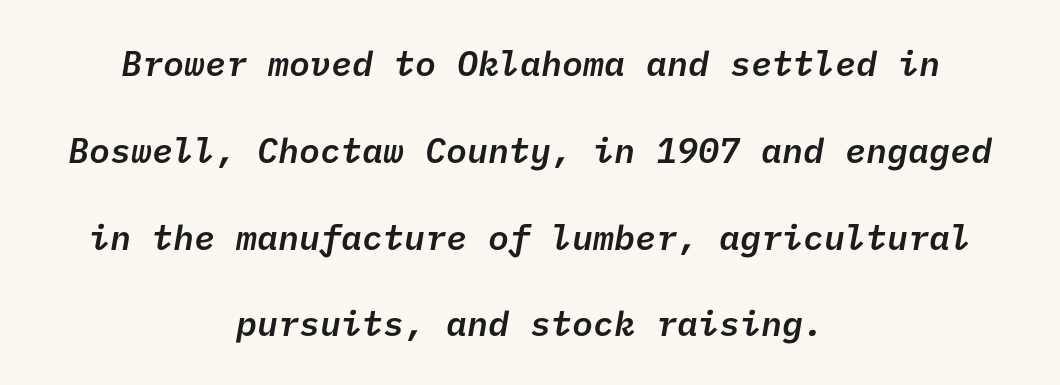
{"serif": "no", "bold": "semi", "weight": "semibold", "width": "normal", "stroke_contrast": "low", "x_height": "medium", "underline": "no", "align": "center", "line_spacing": "loose", "line_spacing_ratio": 2.48, "letter_spacing": "normal", "letter_spacing_em": 0.0, "glyph_px": 35}
